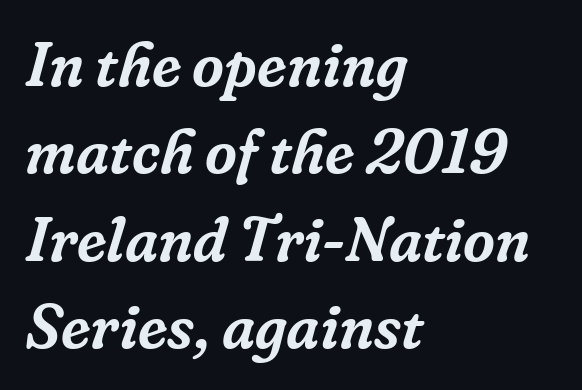
The strip under each line holds only bare page. Here the designer chose a conventional face with non-uniform glyph widths. Look at the tracking — it's just the regular setting, nothing added. The line-height multiplier appears to be the usual default. Does the type have serifs? Yes, each stem ends in a small foot.
